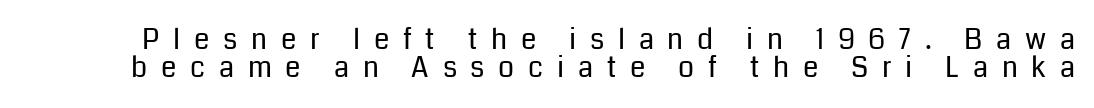
The image shows 28 px regular-weight sans-serif type, upright; set tight line spacing (1.01x), unusually wide letter spacing (+0.49 em), not underlined; low stroke contrast and a medium x-height.
